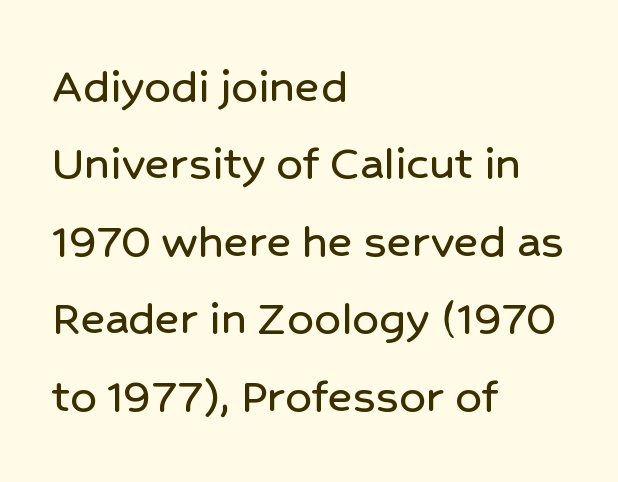
Q: Is the text italic (slanted)? A: No, it is upright.
Q: Is the typeface a serif or a sans-serif typeface? A: Sans-serif.
Q: Is the text underlined? A: No.
Q: How is the paragraph aligned? A: Left-aligned.
Q: Is the spacing between letters normal or unusually wide? A: Normal.
Q: Is the spacing between lines tight, normal or loose? A: Normal.
Q: Width (condensed, normal, or wide)? A: Normal.
Q: Stroke contrast? A: Low.
Q: x-height? A: Medium.
Q: Monospaced? A: No.
